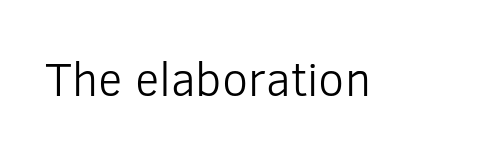
{"serif": "no", "italic": "no", "bold": "no", "weight": "light", "width": "normal", "stroke_contrast": "low", "x_height": "medium", "monospaced": "no", "underline": "no", "letter_spacing": "normal", "letter_spacing_em": 0.0, "glyph_px": 47}
